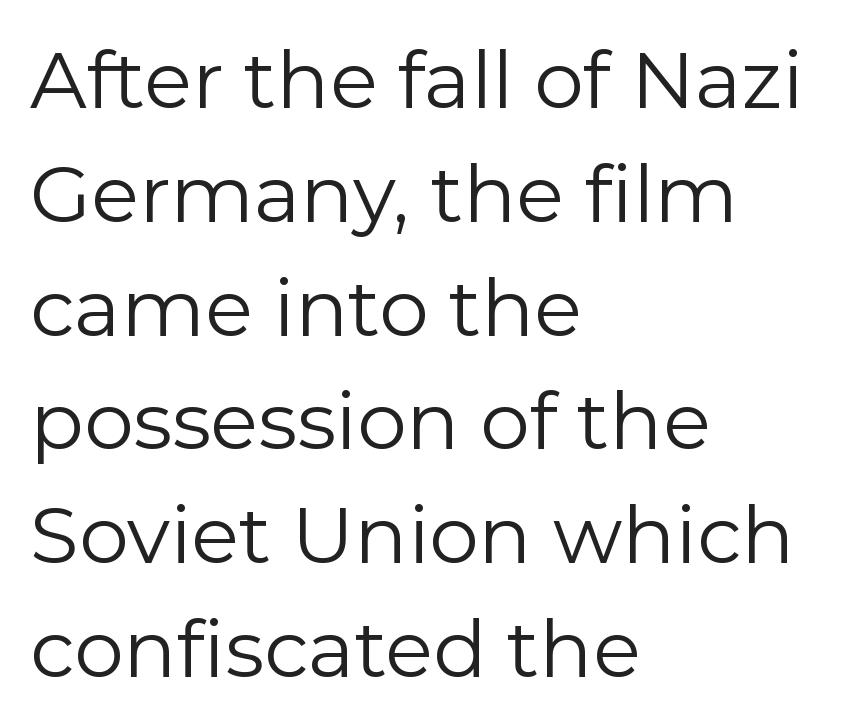
{"serif": "no", "italic": "no", "bold": "no", "weight": "regular", "width": "normal", "stroke_contrast": "low", "x_height": "medium", "monospaced": "no", "underline": "no", "align": "left", "line_spacing": "normal", "line_spacing_ratio": 1.44, "letter_spacing": "normal", "letter_spacing_em": 0.0, "glyph_px": 79}
